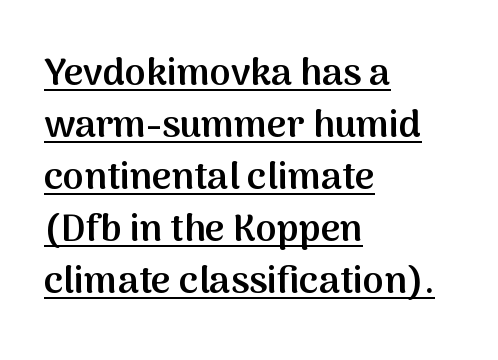
{"serif": "no", "italic": "no", "bold": "semi", "weight": "semibold", "width": "normal", "stroke_contrast": "medium", "x_height": "medium", "monospaced": "no", "underline": "yes", "align": "left", "line_spacing": "normal", "line_spacing_ratio": 1.37, "letter_spacing": "normal", "letter_spacing_em": 0.0, "glyph_px": 38}
